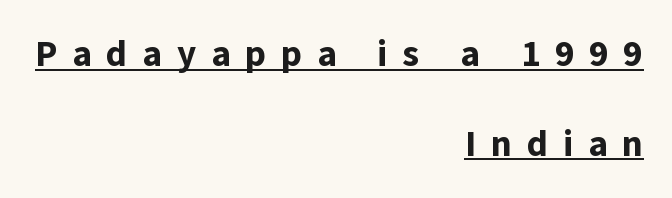
The image shows 36 px bold sans-serif type, upright; set right-aligned, loose line spacing (2.49x), unusually wide letter spacing (+0.41 em), underlined; low stroke contrast and a medium x-height.
